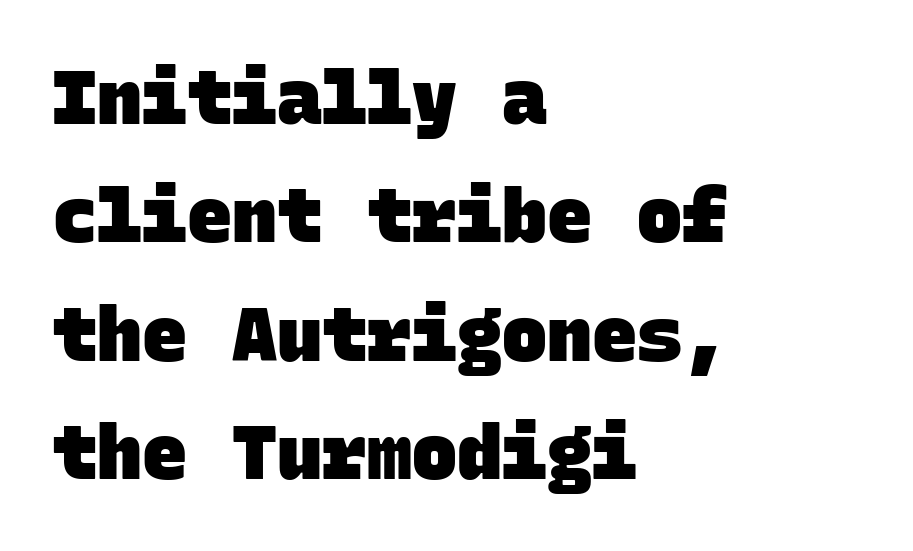
Notice how thick the strokes are: this is what a full bold looks like. Letterform terminals end flat and unadorned throughout the passage. No extra tracking has been applied to these lines. Each new line begins a customary step beneath the previous one. The passage is arranged the way most books set body copy — flush left. Clear beneath every line of the passage.
